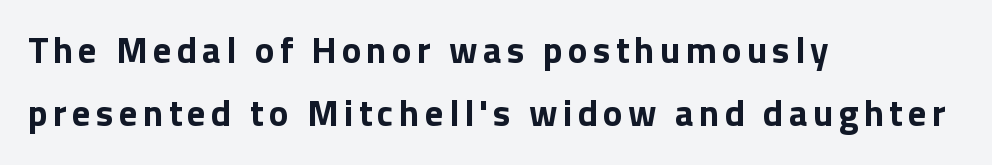
{"serif": "no", "italic": "no", "bold": "yes", "weight": "bold", "width": "normal", "stroke_contrast": "low", "x_height": "medium", "monospaced": "no", "underline": "no", "align": "left", "line_spacing_ratio": 1.71, "glyph_px": 37}
